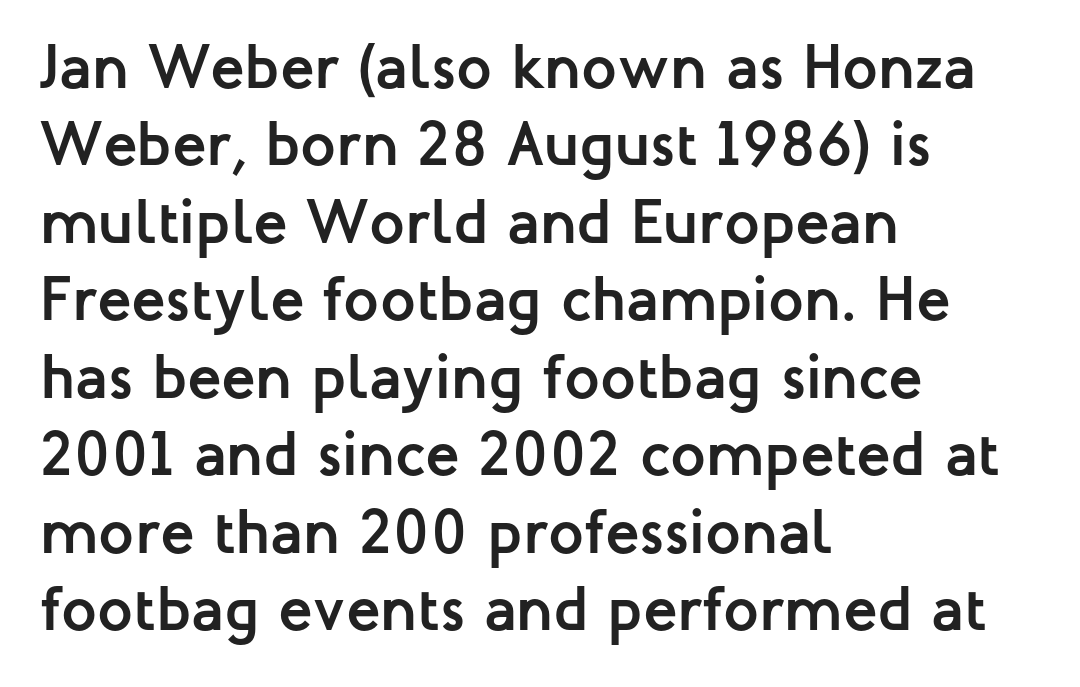
{"serif": "no", "italic": "no", "bold": "yes", "weight": "semibold", "width": "normal", "stroke_contrast": "low", "x_height": "medium", "monospaced": "no", "underline": "no", "align": "left", "line_spacing_ratio": 1.23, "letter_spacing": "normal", "letter_spacing_em": 0.0, "glyph_px": 63}
